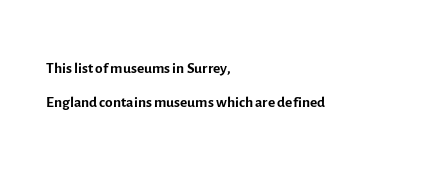
These lines stack with their left ends in a neat column. Any mark beneath the type? The region is blank. Short note: letters normally spaced. The type sits square on the baseline with zero lean.
